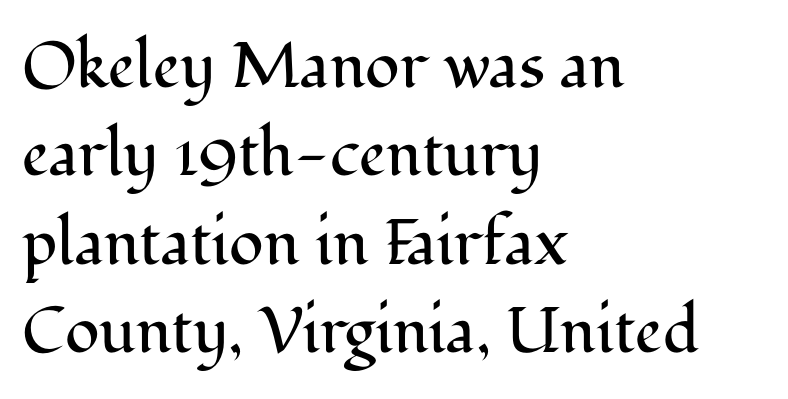
No italicization has been applied; the sample stays upright. This sample uses plain, unmodified letter spacing. Is this a fixed-width face? No — the glyphs have proportional, varying widths. Line starts are locked; line ends wander.
